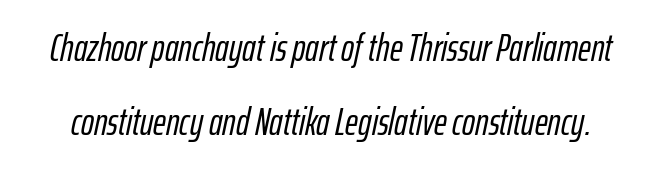
{"italic": "yes", "lean": "right", "slant_degrees": 12, "width": "condensed", "stroke_contrast": "low", "x_height": "medium", "monospaced": "no", "underline": "no", "line_spacing": "loose", "line_spacing_ratio": 1.9, "letter_spacing": "normal", "letter_spacing_em": 0.0, "glyph_px": 39}
